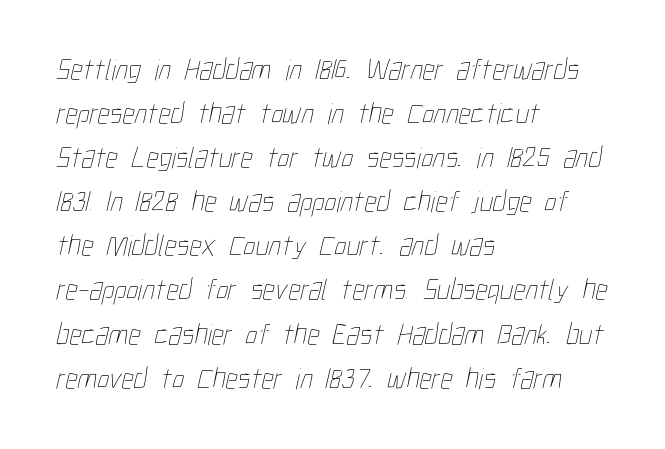
The image shows 30 px thin, condensed type; set left-aligned, normal line spacing (1.47x), normal letter spacing, not underlined; low stroke contrast and a medium x-height.
